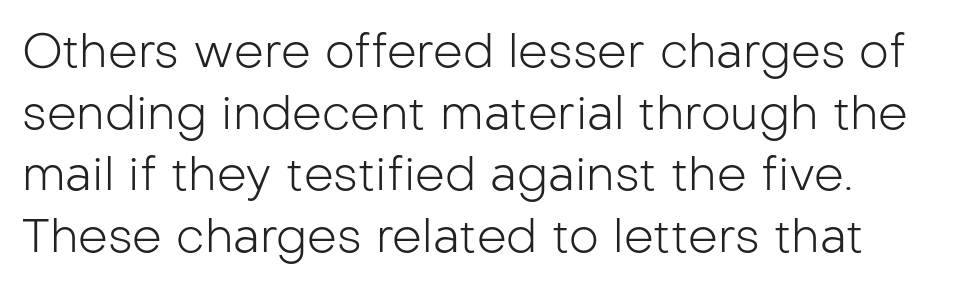
{"serif": "no", "italic": "no", "bold": "no", "weight": "light", "width": "normal", "stroke_contrast": "low", "x_height": "medium", "monospaced": "no", "underline": "no", "line_spacing": "normal", "line_spacing_ratio": 1.31, "letter_spacing": "normal", "letter_spacing_em": 0.0, "glyph_px": 47}
